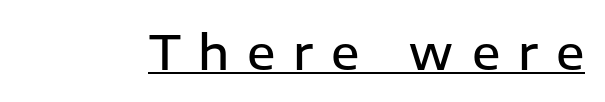
The image shows 47 px semibold sans-serif type, upright; set unusually wide letter spacing (+0.38 em), underlined; low stroke contrast and a medium x-height.
